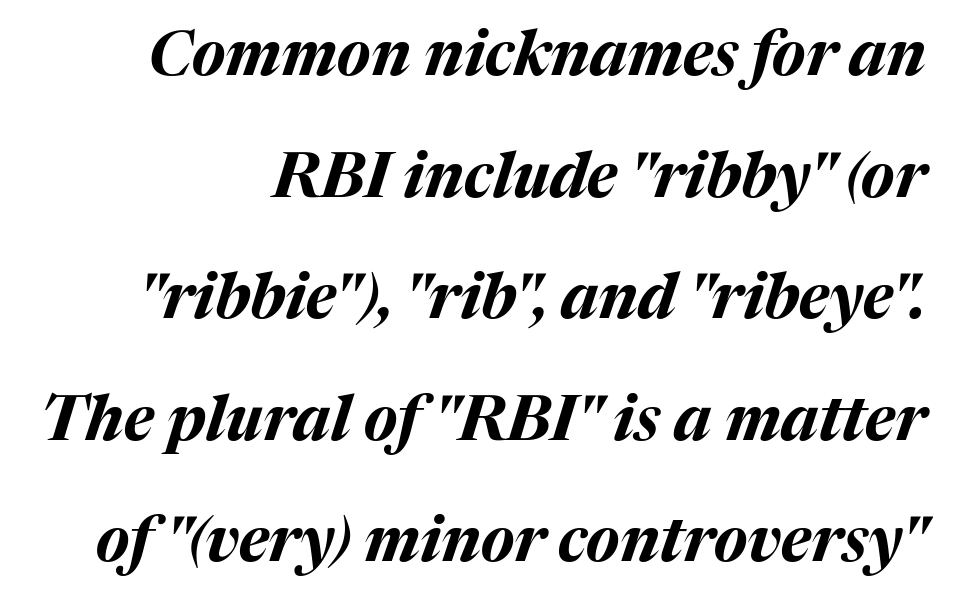
Q: Is the text bold? A: Yes.
Q: Is the text italic (slanted)? A: Yes, it leans right by about 17 degrees.
Q: Is the text underlined? A: No.
Q: How is the paragraph aligned? A: Right-aligned.
Q: Is the spacing between letters normal or unusually wide? A: Normal.
Q: Is the spacing between lines tight, normal or loose? A: Loose.
Q: Width (condensed, normal, or wide)? A: Normal.
Q: Stroke contrast? A: Medium.
Q: x-height? A: Medium.
Q: Monospaced? A: No.
